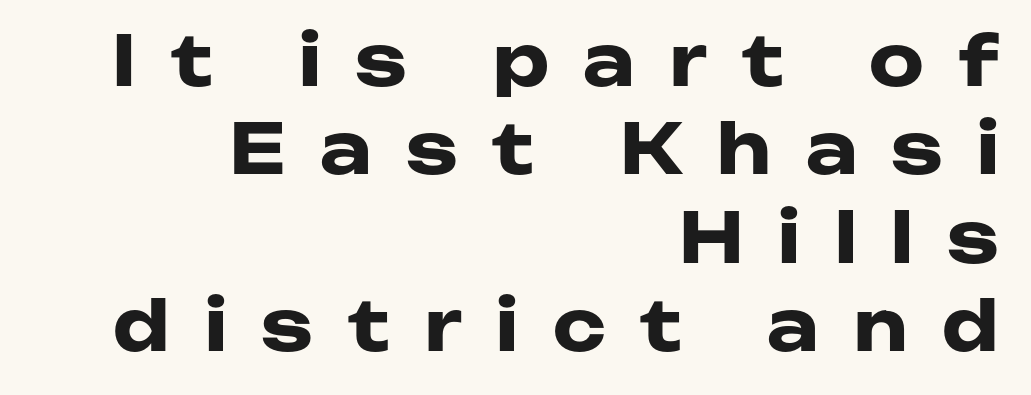
You could not count columns in this text — the font is proportionally spaced. Check where the strokes stop: nothing finishes them off — pure sans. Designer's note — italics off, roman on. Someone cranked the tracking dial way up on this one.
